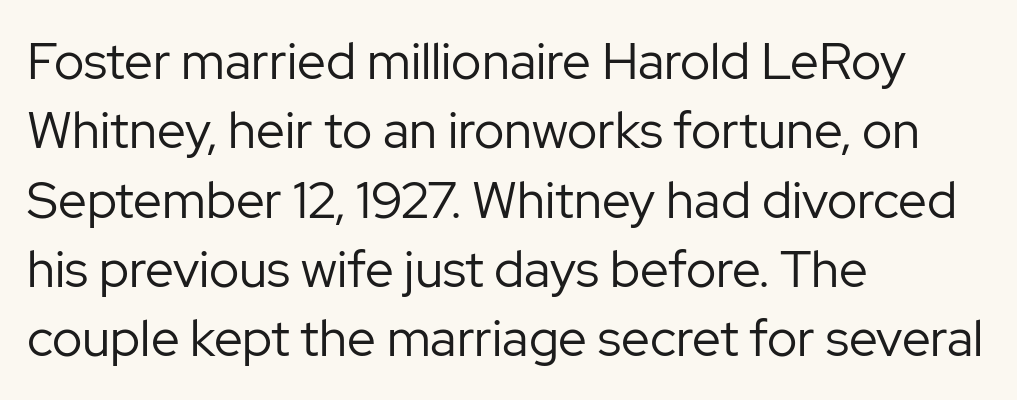
This is sans-serif lettering, the kind often seen on screens and signage. There is no visible air inserted between adjacent glyphs. Vertically, the passage feels balanced, rows spaced as you'd expect. Do the letters lean? They stand straight. Clear beneath every line of the passage.
